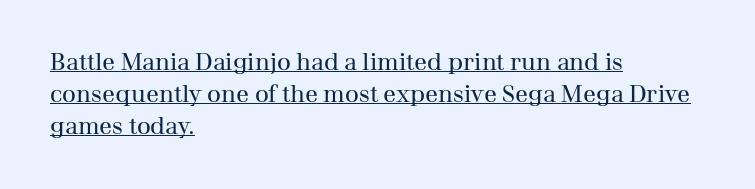
Q: Is the text bold? A: No.
Q: Is the text italic (slanted)? A: No, it is upright.
Q: Is the text underlined? A: Yes.
Q: How is the paragraph aligned? A: Left-aligned.
Q: Is the spacing between letters normal or unusually wide? A: Normal.
Q: Is the spacing between lines tight, normal or loose? A: Normal.
